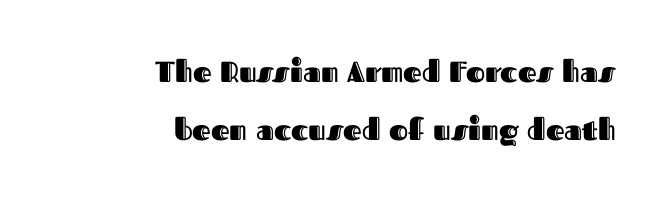
Each letter keeps its own natural width here, so spacing adapts to shape. Every row of glyphs terminates at an identical x-position on the right. The space between consecutive lines is lavish. Descender tails drop into unmarked territory. These lines were composed using upright roman letters.
